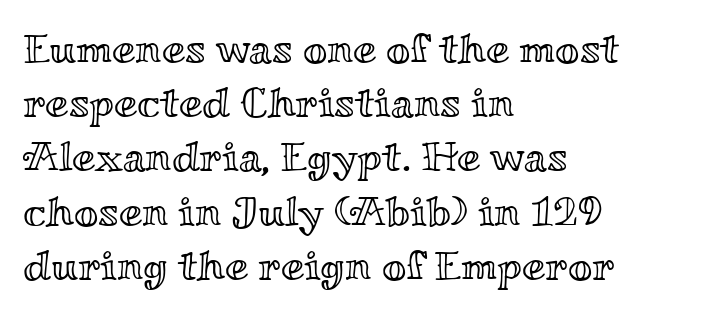
The image shows 42 px wide type, upright; set left-aligned, normal line spacing (1.29x), normal letter spacing, not underlined; a small x-height.
